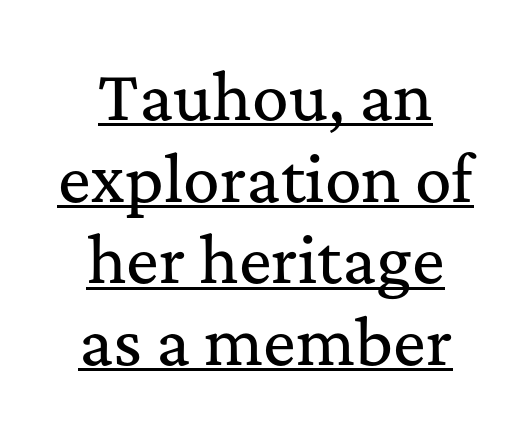
This sample carries an underscore along the baseline area. Are there feet on the stems? There are — it's a serif. Compared with typical body copy, the letter spacing here is the same. Line starts and ends both wander, symmetrically.
